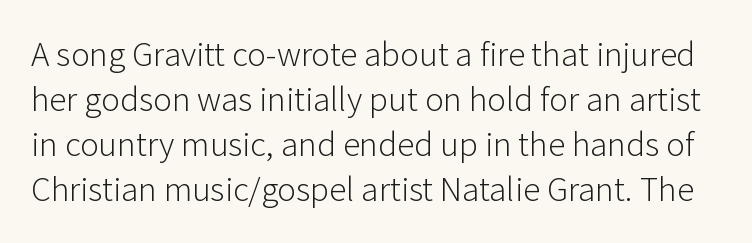
The image shows 35 px light sans-serif type, upright; set normal line spacing (1.29x), normal letter spacing, not underlined; low stroke contrast and a medium x-height.
